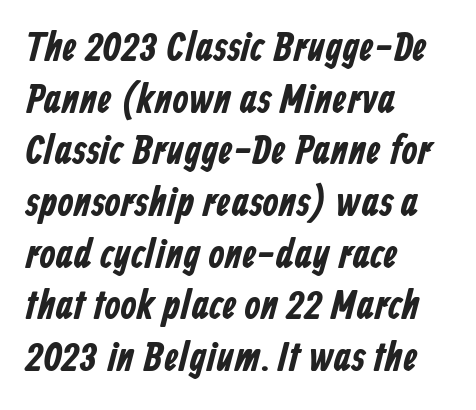
Q: Is the typeface a serif or a sans-serif typeface? A: Sans-serif.
Q: Is the text underlined? A: No.
Q: How is the paragraph aligned? A: Left-aligned.
Q: Is the spacing between letters normal or unusually wide? A: Normal.
Q: Is the spacing between lines tight, normal or loose? A: Normal.
Q: Width (condensed, normal, or wide)? A: Condensed.
Q: Stroke contrast? A: Low.
Q: x-height? A: Medium.
Q: Monospaced? A: No.
